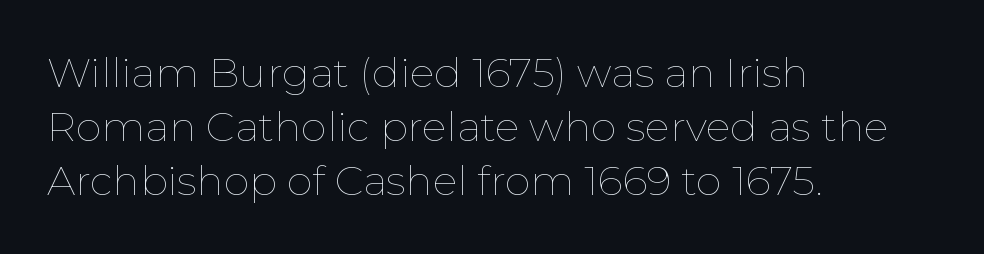
The image shows 41 px thin type, upright; set left-aligned, normal line spacing (1.32x), normal letter spacing, not underlined; low stroke contrast and a medium x-height.
